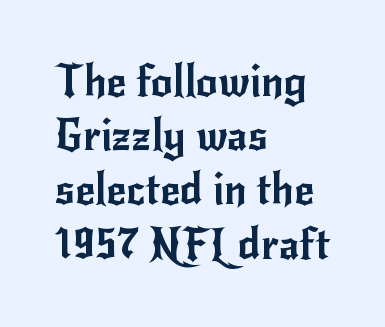
The image shows 43 px sans-serif type, upright; set left-aligned, normal line spacing (1.26x), normal letter spacing, not underlined; low stroke contrast and a small x-height.
